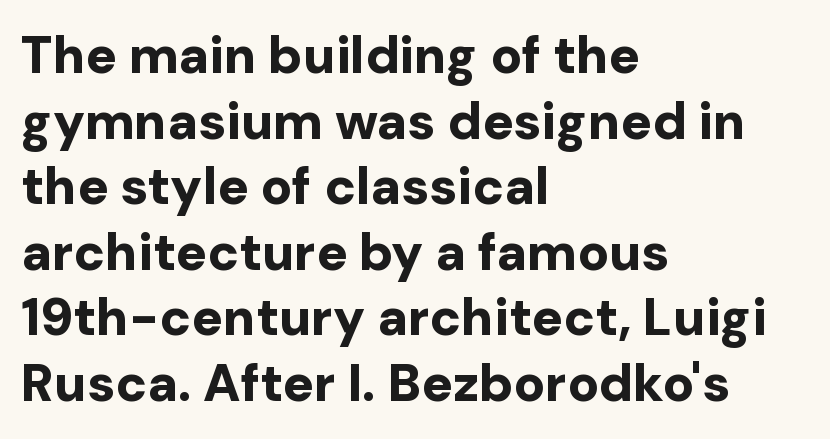
Q: Is the text bold? A: Yes.
Q: Is the text italic (slanted)? A: No, it is upright.
Q: Is the typeface a serif or a sans-serif typeface? A: Sans-serif.
Q: Is the text underlined? A: No.
Q: How is the paragraph aligned? A: Left-aligned.
Q: Is the spacing between letters normal or unusually wide? A: Normal.
Q: Is the spacing between lines tight, normal or loose? A: Normal.
Q: Width (condensed, normal, or wide)? A: Normal.
Q: Stroke contrast? A: Low.
Q: x-height? A: Medium.
Q: Monospaced? A: No.
